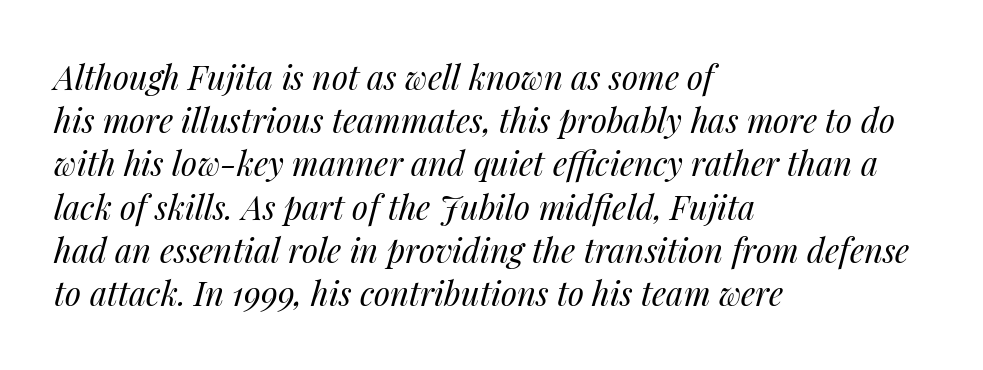
{"italic": "yes", "lean": "right", "slant_degrees": 14, "bold": "no", "weight": "regular", "width": "normal", "stroke_contrast": "medium", "x_height": "medium", "monospaced": "no", "underline": "no", "align": "left", "line_spacing": "normal", "line_spacing_ratio": 1.31, "letter_spacing": "normal", "letter_spacing_em": 0.0, "glyph_px": 33}
